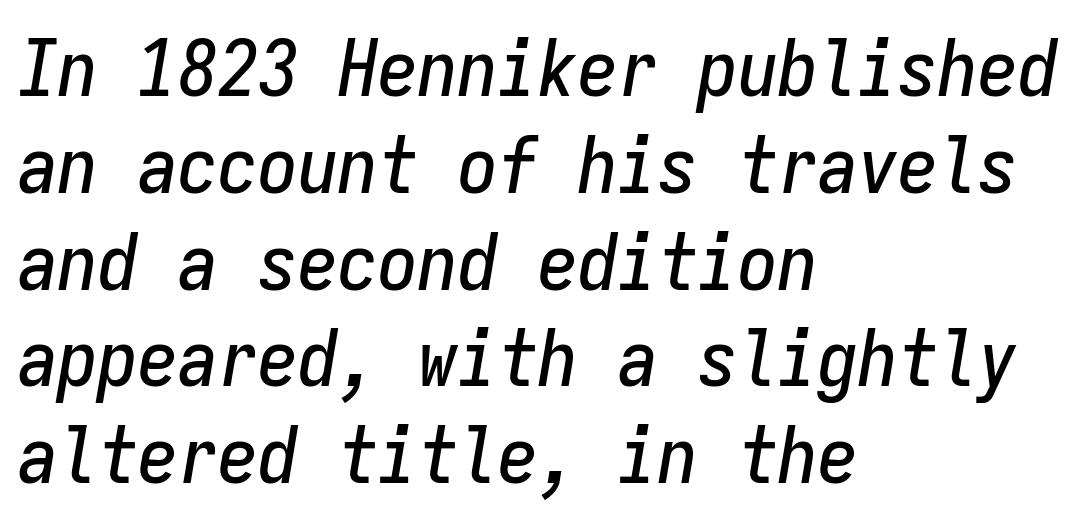
Q: Is the text italic (slanted)? A: Yes, it leans right by about 9 degrees.
Q: Is the text underlined? A: No.
Q: How is the paragraph aligned? A: Left-aligned.
Q: Is the spacing between letters normal or unusually wide? A: Normal.
Q: Width (condensed, normal, or wide)? A: Condensed.
Q: Stroke contrast? A: Low.
Q: x-height? A: Medium.
Q: Monospaced? A: Yes.
